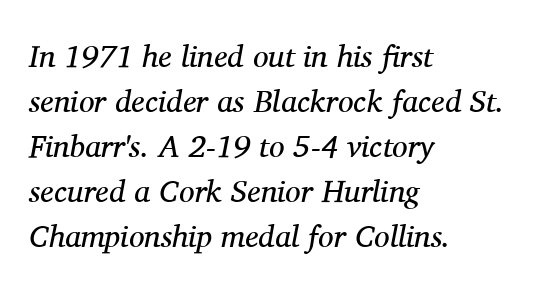
Caption: standard tracking, unaltered. The axis of the letterforms is tilted away from vertical. The space beneath each line is pristine and unruled. Looks like regular typesetting: each glyph gets only the width it needs.
